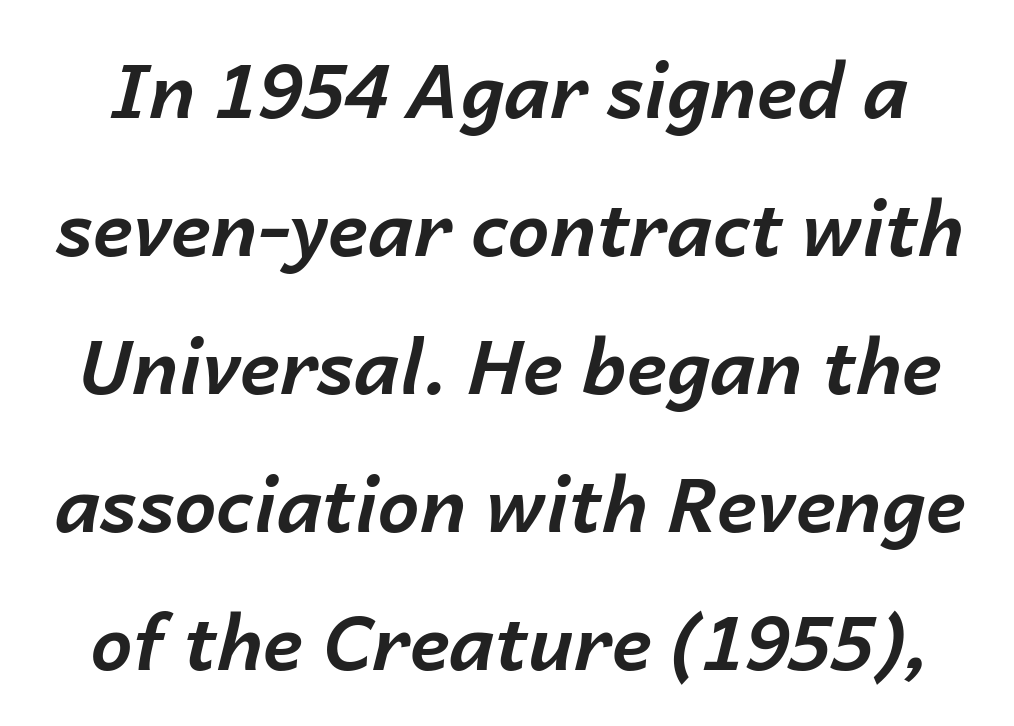
Q: Is the text bold? A: Yes.
Q: Is the text italic (slanted)? A: Yes, it leans right by about 14 degrees.
Q: Is the text underlined? A: No.
Q: Is the spacing between letters normal or unusually wide? A: Normal.
Q: Width (condensed, normal, or wide)? A: Normal.
Q: Stroke contrast? A: Low.
Q: x-height? A: Medium.
Q: Monospaced? A: No.
